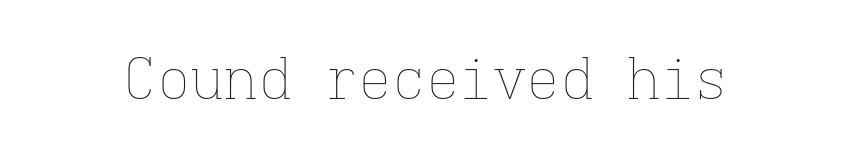
{"italic": "no", "bold": "no", "weight": "thin", "width": "normal", "stroke_contrast": "low", "x_height": "medium", "monospaced": "yes", "underline": "no", "letter_spacing": "normal", "letter_spacing_em": 0.0, "glyph_px": 56}
